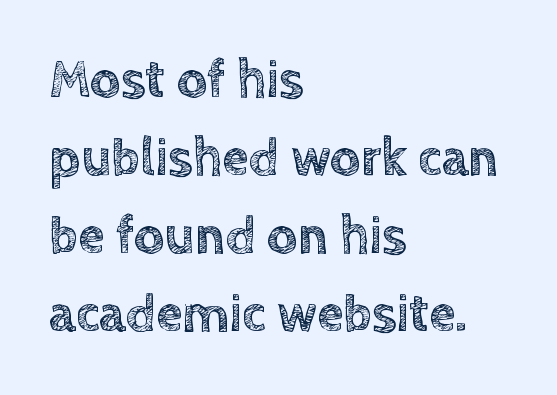
Q: Is the text italic (slanted)? A: No, it is upright.
Q: Is the text underlined? A: No.
Q: How is the paragraph aligned? A: Left-aligned.
Q: Is the spacing between letters normal or unusually wide? A: Normal.
Q: Is the spacing between lines tight, normal or loose? A: Normal.
Q: Width (condensed, normal, or wide)? A: Normal.
Q: x-height? A: Large.
Q: Monospaced? A: No.
